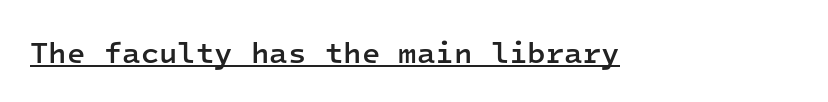
To sum up the face: it is a sans, with no serifs. The type is set solid horizontally, with unmodified tracking. A rule runs beneath these lines of type. A somewhat darkened texture: the type is semibold rather than bold. This is the regular roman posture of the typeface. Fixed-width glyphs throughout — classic coding-font behaviour.
